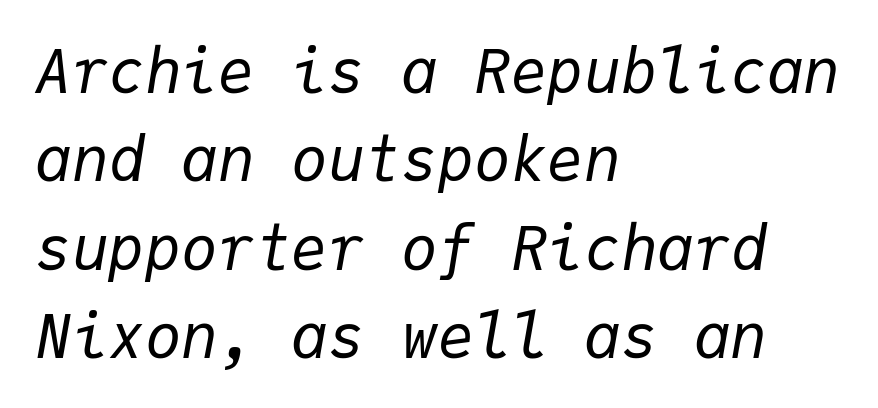
Q: Is the text bold? A: No.
Q: Is the text italic (slanted)? A: Yes, it leans right by about 9 degrees.
Q: Is the text underlined? A: No.
Q: How is the paragraph aligned? A: Left-aligned.
Q: Is the spacing between letters normal or unusually wide? A: Normal.
Q: Is the spacing between lines tight, normal or loose? A: Normal.
Q: Width (condensed, normal, or wide)? A: Normal.
Q: Stroke contrast? A: Low.
Q: x-height? A: Medium.
Q: Monospaced? A: Yes.
